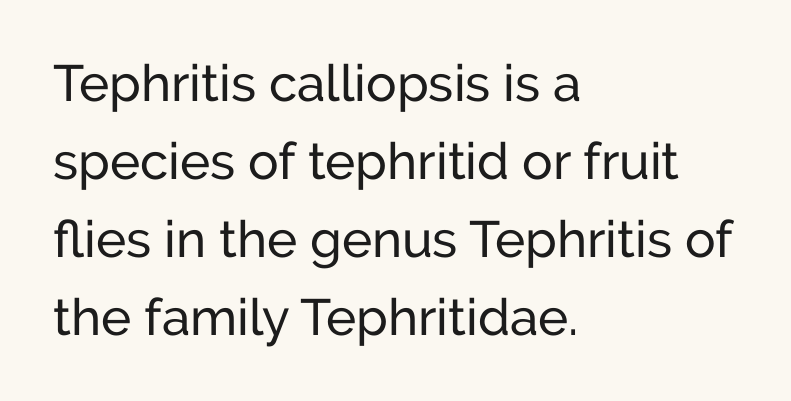
{"serif": "no", "italic": "no", "width": "normal", "stroke_contrast": "low", "x_height": "medium", "monospaced": "no", "underline": "no", "align": "left", "line_spacing": "normal", "line_spacing_ratio": 1.53, "letter_spacing": "normal", "letter_spacing_em": 0.0, "glyph_px": 51}
